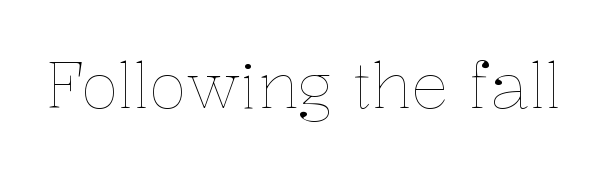
{"italic": "no", "bold": "no", "weight": "thin", "width": "normal", "stroke_contrast": "low", "x_height": "medium", "monospaced": "no", "underline": "no", "letter_spacing": "normal", "letter_spacing_em": 0.0, "glyph_px": 63}
